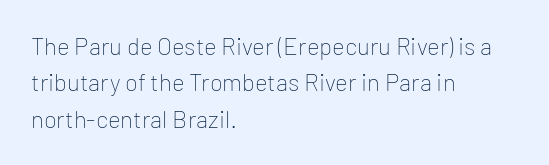
{"italic": "no", "bold": "no", "underline": "no", "align": "left", "line_spacing": "normal", "line_spacing_ratio": 1.52, "letter_spacing": "normal", "letter_spacing_em": 0.0, "glyph_px": 24}
